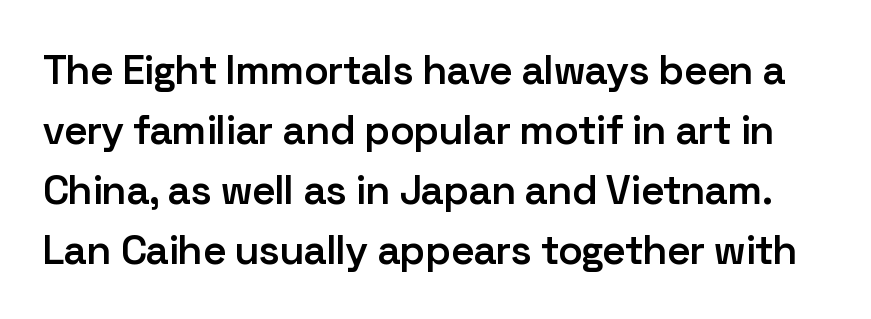
Rows of type keep a routine distance in the vertical direction. Is this a fixed-width face? No — the glyphs have proportional, varying widths. The letters stand straight up with perfectly vertical stems. Underline: absent.
